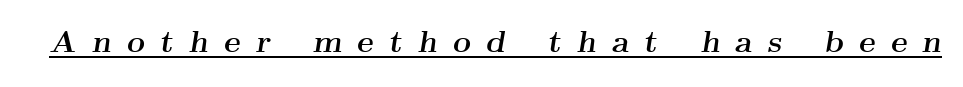
Italic? Definitely — the glyphs are oblique. Here the designer chose a conventional face with non-uniform glyph widths. Quick note: underline on. Substantial extra tracking has been applied to these lines. Regarding serifs, this sample has them.
